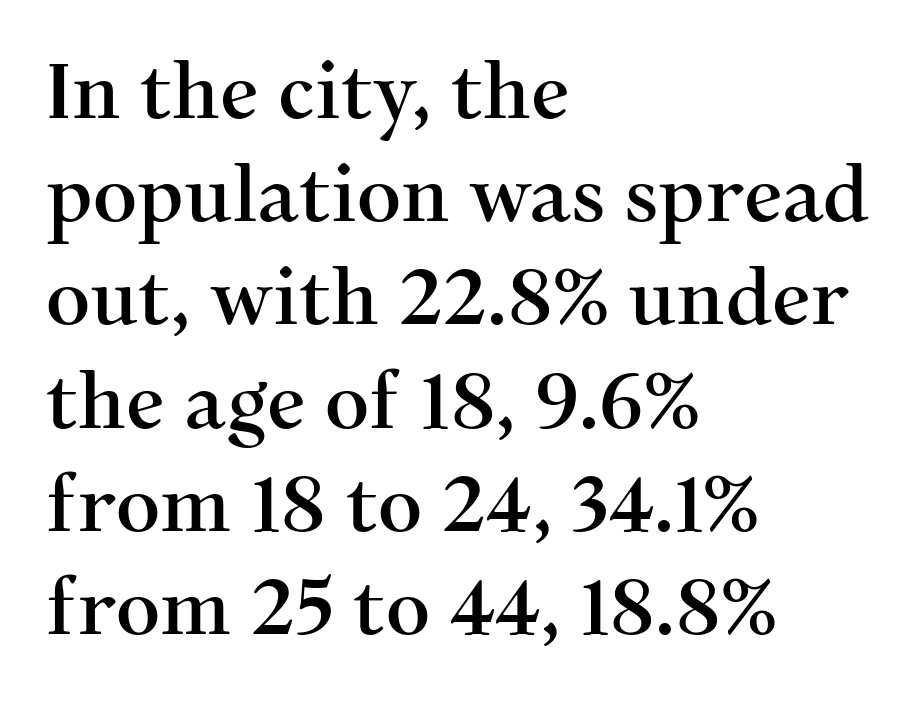
The image shows 77 px serif type, upright; set left-aligned, normal line spacing (1.34x), normal letter spacing, not underlined; medium stroke contrast and a medium x-height.
